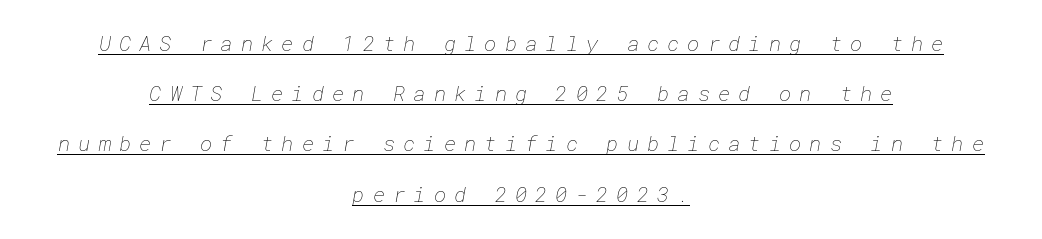
Q: Is the text bold? A: No.
Q: Is the text underlined? A: Yes.
Q: How is the paragraph aligned? A: Centered.
Q: Is the spacing between letters normal or unusually wide? A: Unusually wide.
Q: Is the spacing between lines tight, normal or loose? A: Loose.
